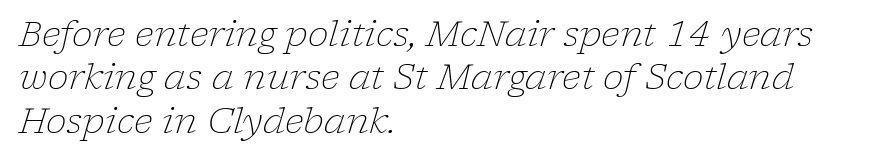
The image shows 35 px light serif type, italic (leaning right); set left-aligned, line spacing 1.24x, normal letter spacing, not underlined; low stroke contrast and a medium x-height.
